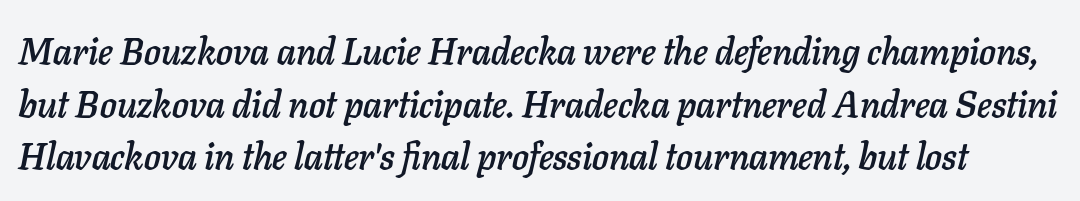
The image shows 37 px text type, italic (leaning right); set normal line spacing (1.42x), normal letter spacing, not underlined; low stroke contrast and a medium x-height.
